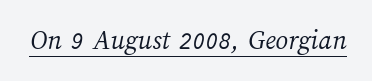
Q: Is the text bold? A: No.
Q: Is the text underlined? A: Yes.
Q: Is the spacing between letters normal or unusually wide? A: Normal.
Q: Width (condensed, normal, or wide)? A: Normal.
Q: Stroke contrast? A: Medium.
Q: x-height? A: Medium.
Q: Monospaced? A: No.
